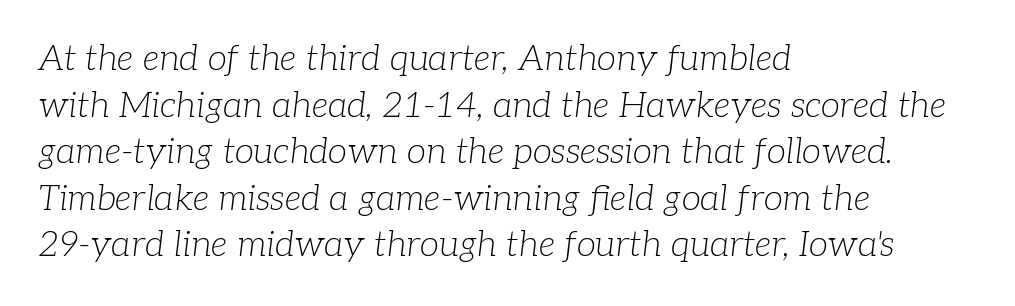
Q: Is the text bold? A: No.
Q: Is the text italic (slanted)? A: Yes, it leans right by about 7 degrees.
Q: Is the typeface a serif or a sans-serif typeface? A: Serif.
Q: Is the text underlined? A: No.
Q: How is the paragraph aligned? A: Left-aligned.
Q: Is the spacing between letters normal or unusually wide? A: Normal.
Q: Is the spacing between lines tight, normal or loose? A: Normal.
Q: Width (condensed, normal, or wide)? A: Normal.
Q: Stroke contrast? A: Low.
Q: x-height? A: Medium.
Q: Monospaced? A: No.
